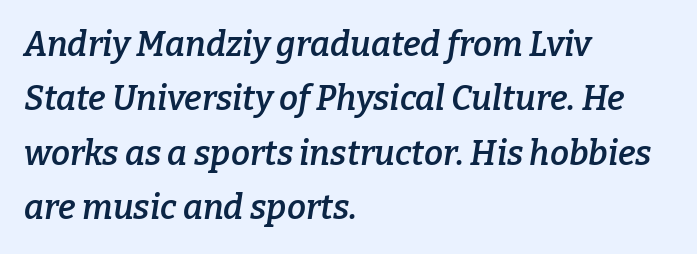
The image shows 34 px semibold serif type, italic (leaning right); set left-aligned, normal line spacing (1.6x), normal letter spacing, not underlined; low stroke contrast and a medium x-height.
